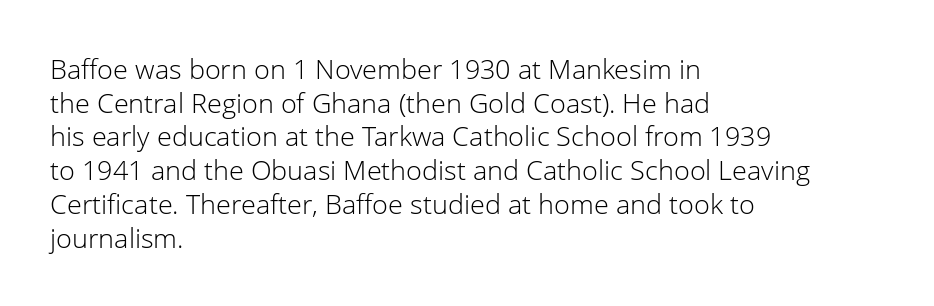
The image shows 27 px text type, upright; set left-aligned, normal line spacing (1.25x), normal letter spacing, not underlined.
